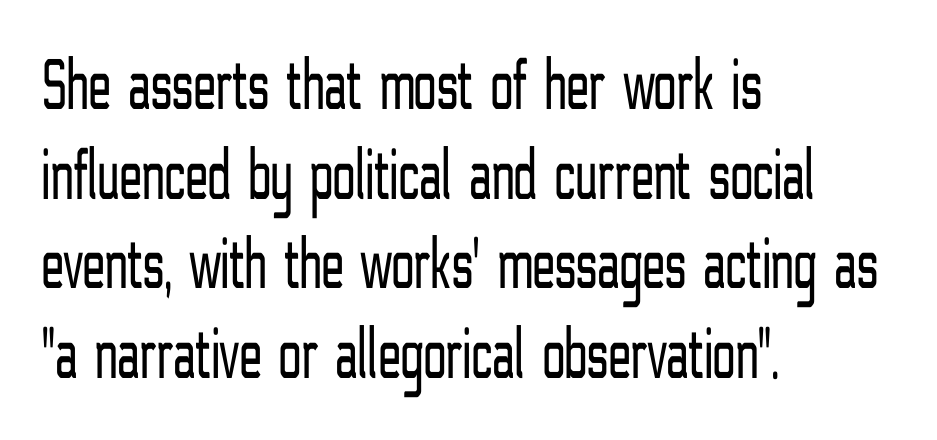
The image shows 74 px light, condensed sans-serif type, upright; set left-aligned, line spacing 1.21x, normal letter spacing, not underlined; low stroke contrast and a medium x-height.
